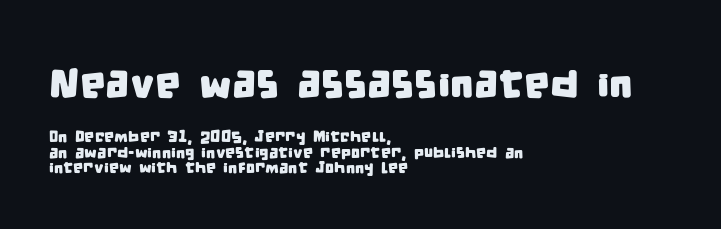
Q: Is the typeface a serif or a sans-serif typeface? A: Sans-serif.
Q: Is the text underlined? A: No.
Q: How is the paragraph aligned? A: Left-aligned.
Q: Is the spacing between letters normal or unusually wide? A: Normal.
Q: Is the spacing between lines tight, normal or loose? A: Tight.
Q: Which block of text is set in a larger size, the first (top) or the second (bottom)? A: The first (top) one.
Q: Width (condensed, normal, or wide)? A: Condensed.
Q: Stroke contrast? A: Low.
Q: x-height? A: Large.
Q: Monospaced? A: No.
